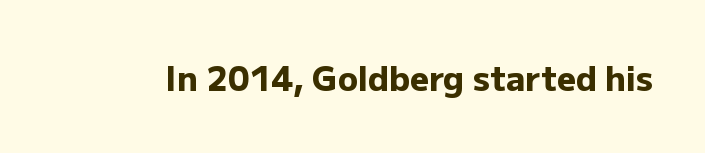
Q: Is the text bold? A: Yes.
Q: Is the text italic (slanted)? A: No, it is upright.
Q: Is the typeface a serif or a sans-serif typeface? A: Sans-serif.
Q: Is the text underlined? A: No.
Q: Is the spacing between letters normal or unusually wide? A: Normal.
Q: Width (condensed, normal, or wide)? A: Normal.
Q: Stroke contrast? A: Low.
Q: x-height? A: Medium.
Q: Monospaced? A: No.
